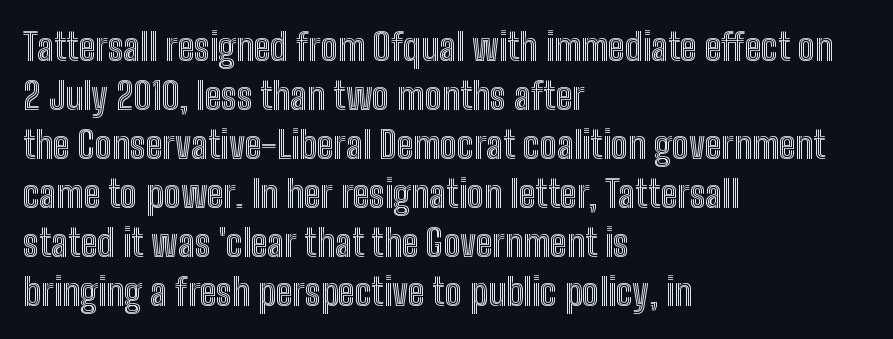
Q: Is the text italic (slanted)? A: No, it is upright.
Q: Is the text underlined? A: No.
Q: How is the paragraph aligned? A: Left-aligned.
Q: Is the spacing between letters normal or unusually wide? A: Normal.
Q: Is the spacing between lines tight, normal or loose? A: Normal.
Q: Width (condensed, normal, or wide)? A: Condensed.
Q: x-height? A: Medium.
Q: Monospaced? A: No.
